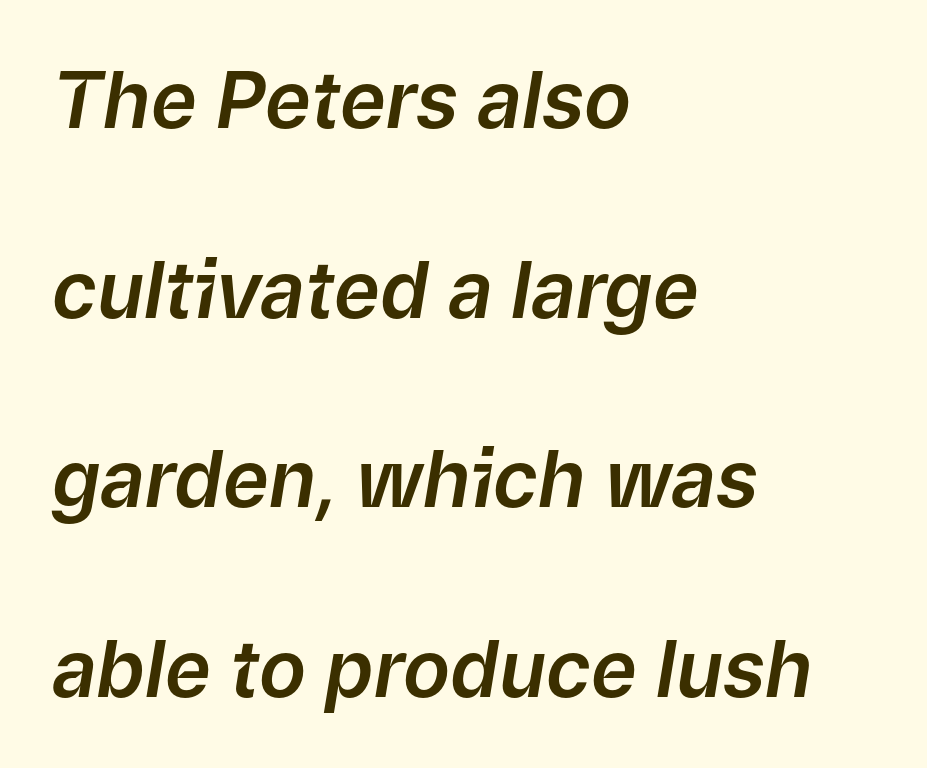
{"italic": "yes", "lean": "right", "slant_degrees": 9, "width": "normal", "stroke_contrast": "low", "x_height": "medium", "monospaced": "no", "underline": "no", "align": "left", "line_spacing": "loose", "line_spacing_ratio": 2.43, "letter_spacing": "normal", "letter_spacing_em": 0.0, "glyph_px": 78}
